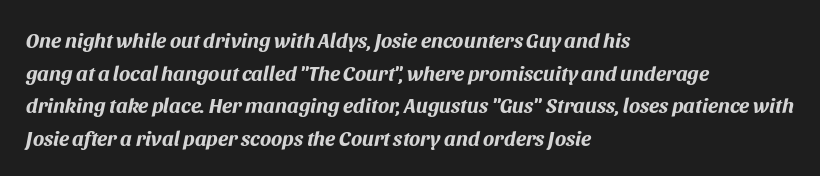
Q: Is the text bold? A: Yes.
Q: Is the text italic (slanted)? A: Yes, it leans right by about 11 degrees.
Q: Is the text underlined? A: No.
Q: How is the paragraph aligned? A: Left-aligned.
Q: Is the spacing between letters normal or unusually wide? A: Normal.
Q: Is the spacing between lines tight, normal or loose? A: Normal.
